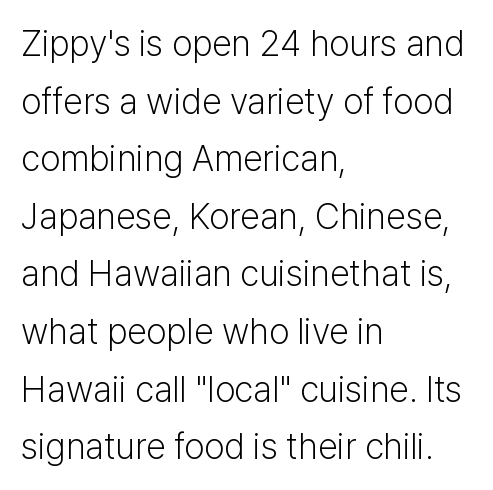
Q: Is the text bold? A: No.
Q: Is the text italic (slanted)? A: No, it is upright.
Q: Is the typeface a serif or a sans-serif typeface? A: Sans-serif.
Q: Is the text underlined? A: No.
Q: How is the paragraph aligned? A: Left-aligned.
Q: Is the spacing between letters normal or unusually wide? A: Normal.
Q: Is the spacing between lines tight, normal or loose? A: Normal.
Q: Width (condensed, normal, or wide)? A: Normal.
Q: Stroke contrast? A: Low.
Q: x-height? A: Medium.
Q: Monospaced? A: No.
